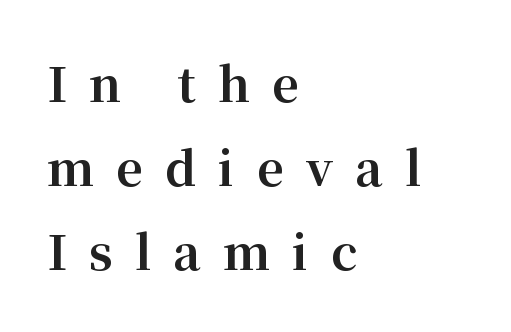
The image shows 47 px bold serif type, upright; set left-aligned, line spacing 1.79x, unusually wide letter spacing (+0.47 em), not underlined; medium stroke contrast and a medium x-height.
